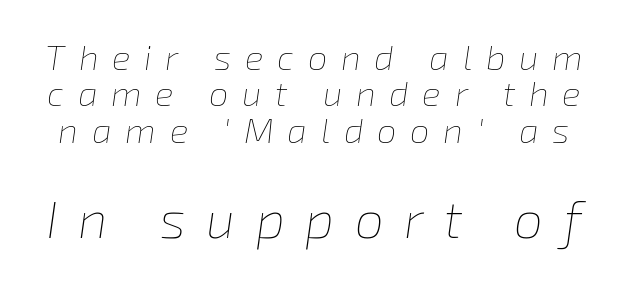
Rows of type sit shoulder to shoulder in the vertical direction. Inter-character spacing is expanded well beyond the font's built-in metrics. Of the two passages, the one underneath uses the larger point size. This is oblique type, the kind used for emphasis or titles. Glance below the letters and you will spot only blank space. A typesetter would call this proportional, since set widths differ per character.
